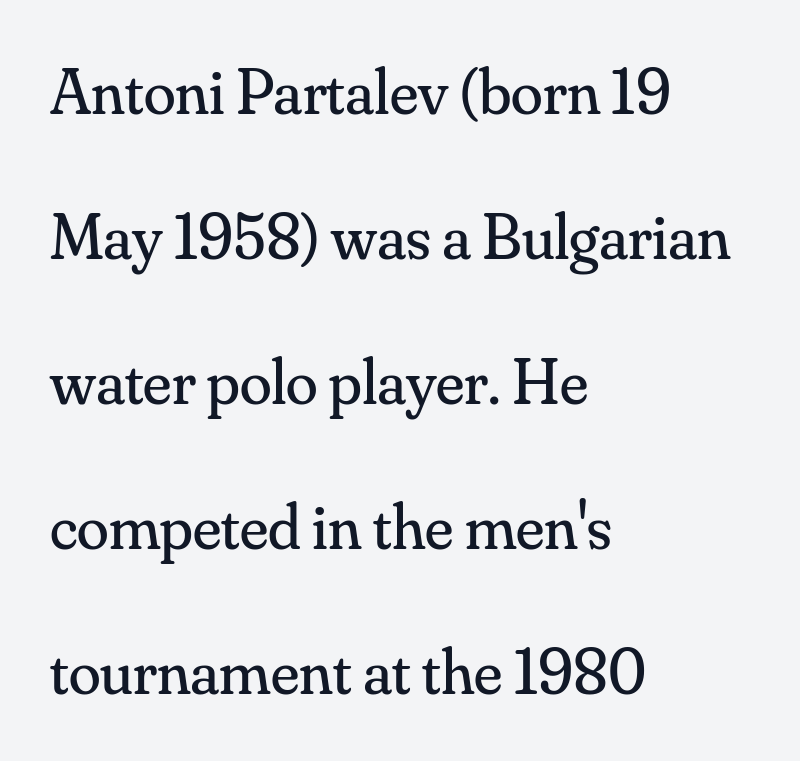
The image shows 65 px regular-weight serif type, upright; set left-aligned, loose line spacing (2.23x), normal letter spacing, not underlined; medium stroke contrast and a small x-height.
